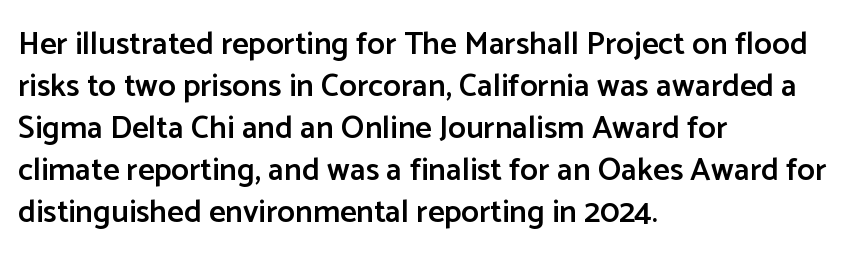
Q: Is the text bold? A: Semi-bold.
Q: Is the text italic (slanted)? A: No, it is upright.
Q: Is the typeface a serif or a sans-serif typeface? A: Sans-serif.
Q: Is the text underlined? A: No.
Q: How is the paragraph aligned? A: Left-aligned.
Q: Is the spacing between letters normal or unusually wide? A: Normal.
Q: Is the spacing between lines tight, normal or loose? A: Normal.
Q: Width (condensed, normal, or wide)? A: Normal.
Q: Stroke contrast? A: Low.
Q: x-height? A: Medium.
Q: Monospaced? A: No.
